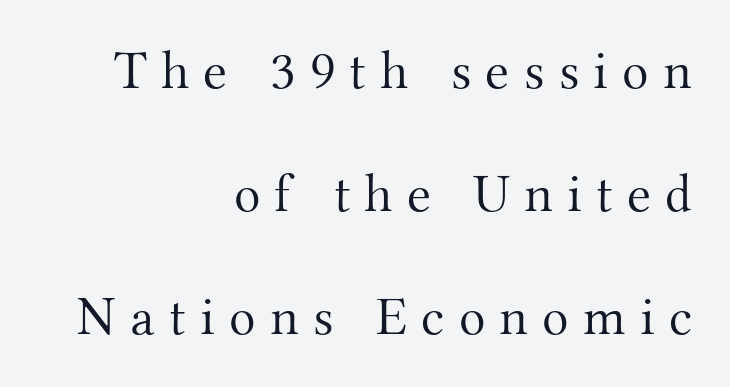
The image shows 55 px light serif type, upright; set right-aligned, loose line spacing (2.24x), unusually wide letter spacing (+0.26 em), not underlined; medium stroke contrast and a small x-height.
